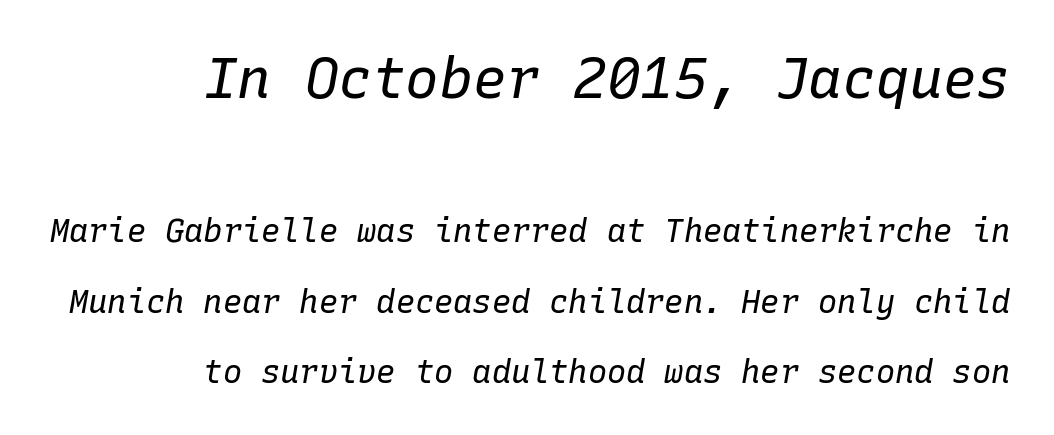
Q: Is the text bold? A: No.
Q: Is the text italic (slanted)? A: Yes, it leans right by about 10 degrees.
Q: Is the text underlined? A: No.
Q: How is the paragraph aligned? A: Right-aligned.
Q: Is the spacing between letters normal or unusually wide? A: Normal.
Q: Is the spacing between lines tight, normal or loose? A: Loose.
Q: Which block of text is set in a larger size, the first (top) or the second (bottom)? A: The first (top) one.
Q: Width (condensed, normal, or wide)? A: Normal.
Q: Stroke contrast? A: Low.
Q: x-height? A: Medium.
Q: Monospaced? A: Yes.
